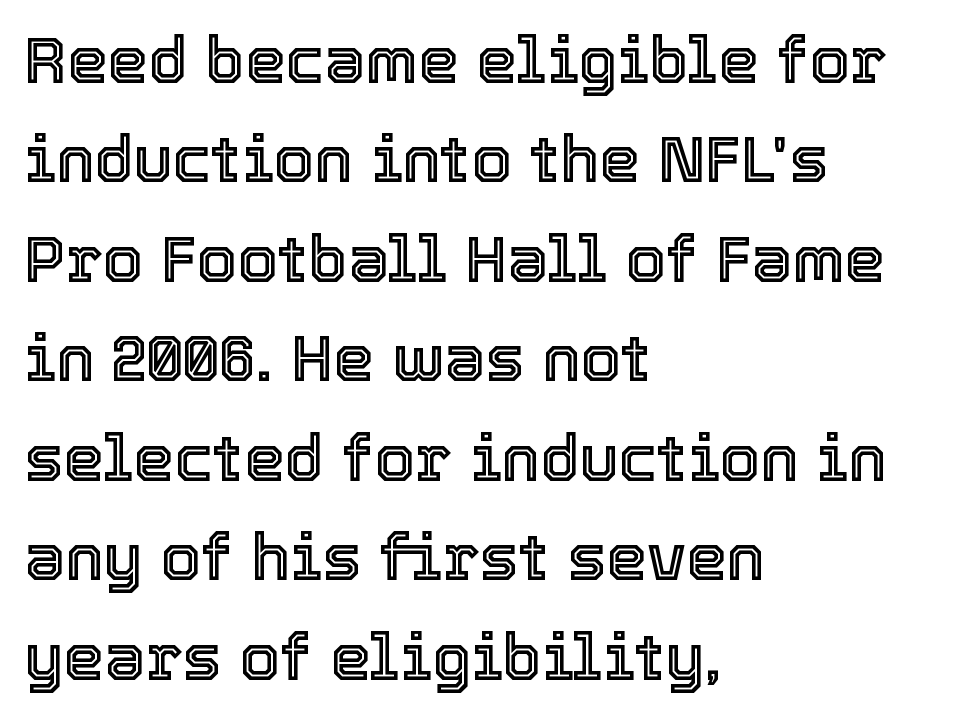
The image shows 65 px text type, upright; set left-aligned, normal line spacing (1.53x), normal letter spacing, not underlined; a medium x-height.
